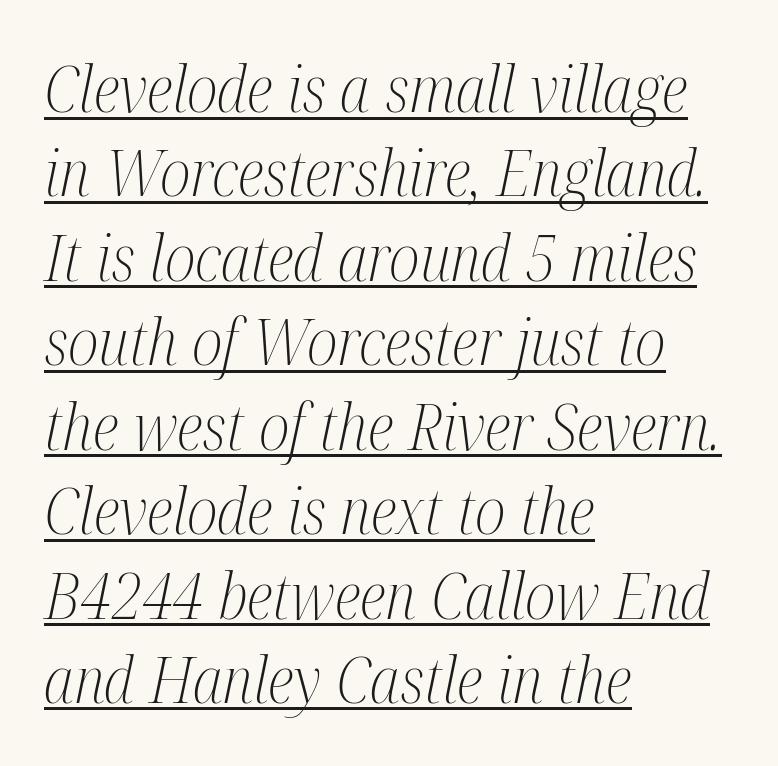
The image shows 63 px light, condensed serif type, italic (leaning right); set left-aligned, normal line spacing (1.34x), normal letter spacing, underlined; medium stroke contrast and a medium x-height.
